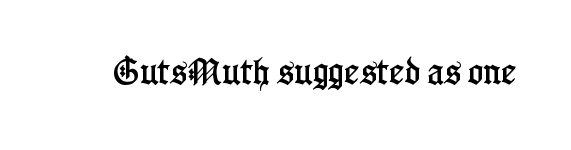
{"serif": "yes", "italic": "no", "width": "condensed", "stroke_contrast": "low", "x_height": "medium", "monospaced": "no", "underline": "no", "letter_spacing": "normal", "letter_spacing_em": 0.0, "glyph_px": 29}
